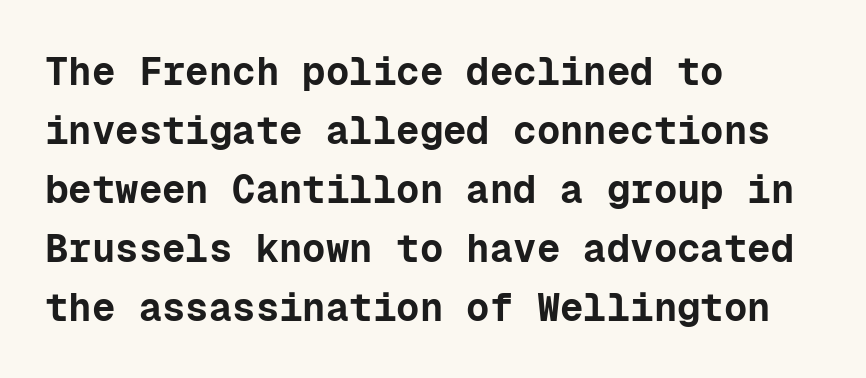
The image shows 39 px bold sans-serif type, upright, monospaced; set left-aligned, normal line spacing (1.51x), normal letter spacing, not underlined; low stroke contrast and a medium x-height.
